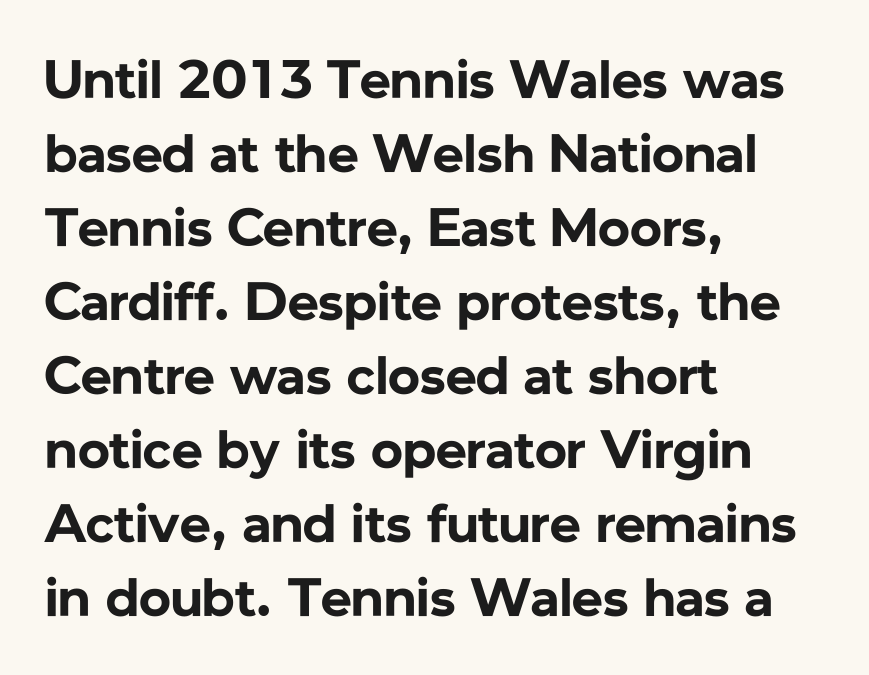
Q: Is the text bold? A: Yes.
Q: Is the text italic (slanted)? A: No, it is upright.
Q: Is the typeface a serif or a sans-serif typeface? A: Sans-serif.
Q: Is the text underlined? A: No.
Q: How is the paragraph aligned? A: Left-aligned.
Q: Is the spacing between letters normal or unusually wide? A: Normal.
Q: Is the spacing between lines tight, normal or loose? A: Normal.
Q: Width (condensed, normal, or wide)? A: Normal.
Q: Stroke contrast? A: Low.
Q: x-height? A: Medium.
Q: Monospaced? A: No.
